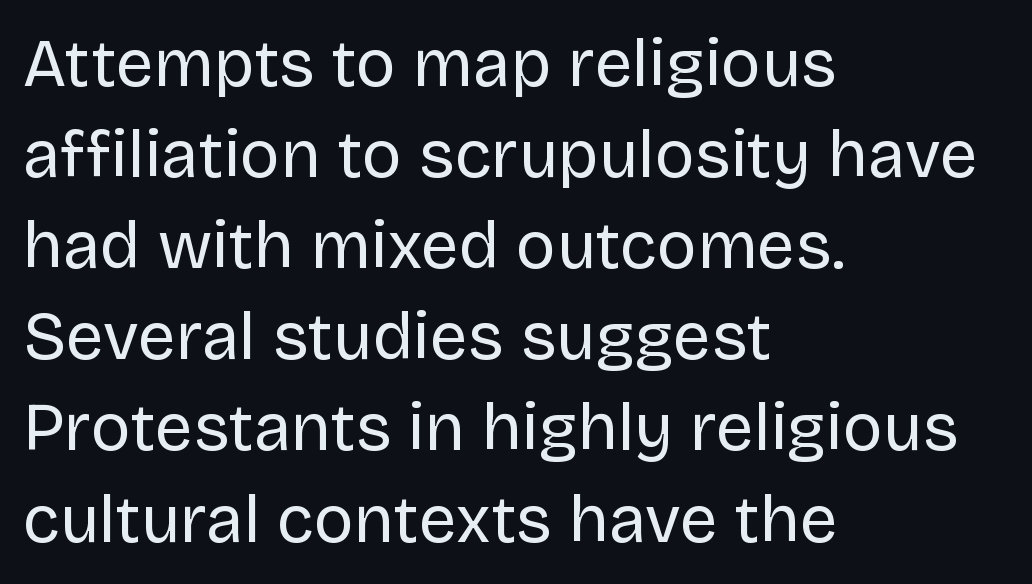
{"serif": "no", "italic": "no", "bold": "no", "weight": "regular", "width": "normal", "stroke_contrast": "low", "x_height": "large", "monospaced": "no", "underline": "no", "align": "left", "line_spacing": "normal", "line_spacing_ratio": 1.36, "letter_spacing": "normal", "letter_spacing_em": 0.0, "glyph_px": 67}
